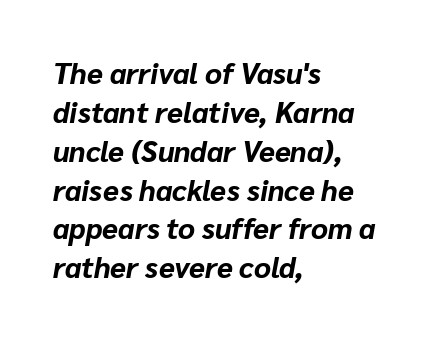
The image shows 29 px bold type, italic (leaning right); set left-aligned, normal line spacing (1.34x), normal letter spacing, not underlined; low stroke contrast and a medium x-height.
